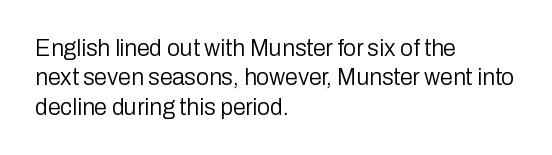
The image shows 23 px text type, upright; set left-aligned, normal line spacing (1.28x), normal letter spacing, not underlined.
